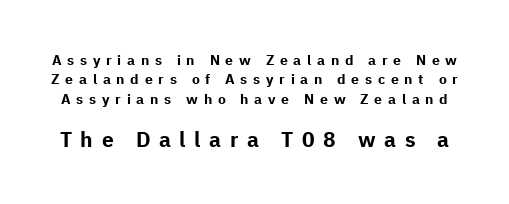
{"italic": "no", "bold": "yes", "underline": "no", "line_spacing": "normal", "line_spacing_ratio": 1.39, "letter_spacing": "wide", "letter_spacing_em": 0.41, "larger_block": "second", "size_ratio": 1.5, "glyph_px": 21}
